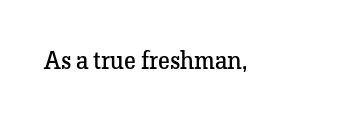
The rendering keeps characters at their native spacing. The font sits on the lighter half of the weight spectrum, regular included. Quick note: underline off. Is there any slant? The stems are plumb.
